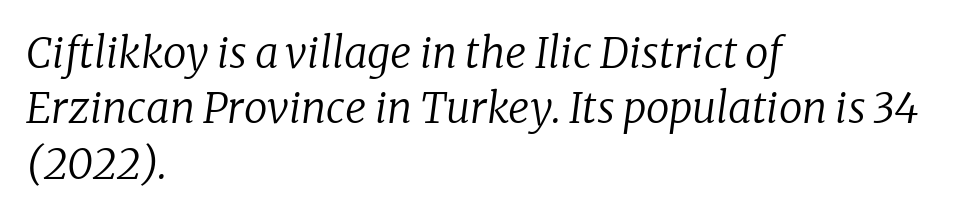
Q: Is the text bold? A: No.
Q: Is the text italic (slanted)? A: Yes, it leans right by about 8 degrees.
Q: Is the typeface a serif or a sans-serif typeface? A: Serif.
Q: Is the text underlined? A: No.
Q: How is the paragraph aligned? A: Left-aligned.
Q: Is the spacing between letters normal or unusually wide? A: Normal.
Q: Is the spacing between lines tight, normal or loose? A: Normal.
Q: Width (condensed, normal, or wide)? A: Normal.
Q: Stroke contrast? A: Low.
Q: x-height? A: Medium.
Q: Monospaced? A: No.
